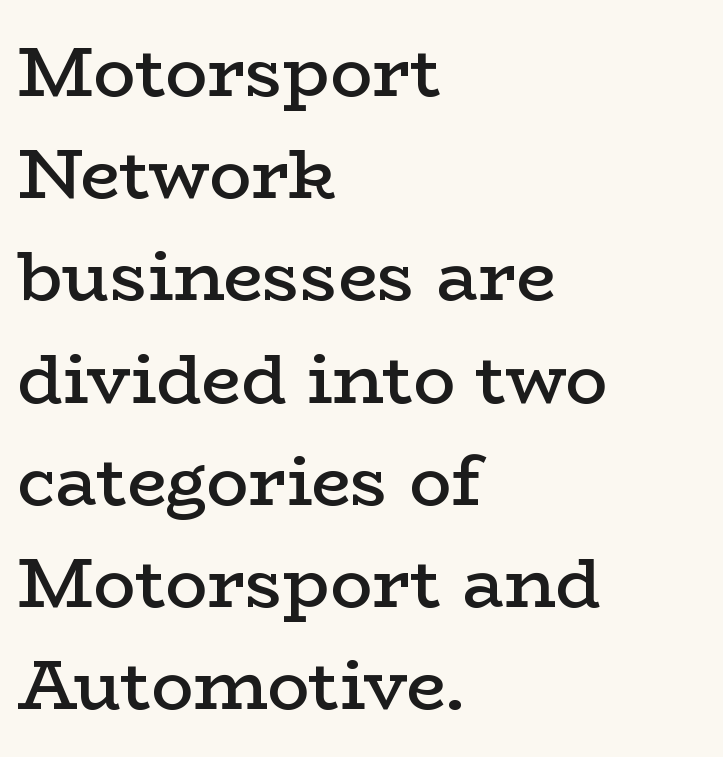
{"serif": "yes", "italic": "no", "bold": "semi", "weight": "semibold", "width": "wide", "stroke_contrast": "low", "x_height": "medium", "monospaced": "no", "underline": "no", "align": "left", "line_spacing": "normal", "line_spacing_ratio": 1.46, "letter_spacing": "normal", "letter_spacing_em": 0.0, "glyph_px": 70}
